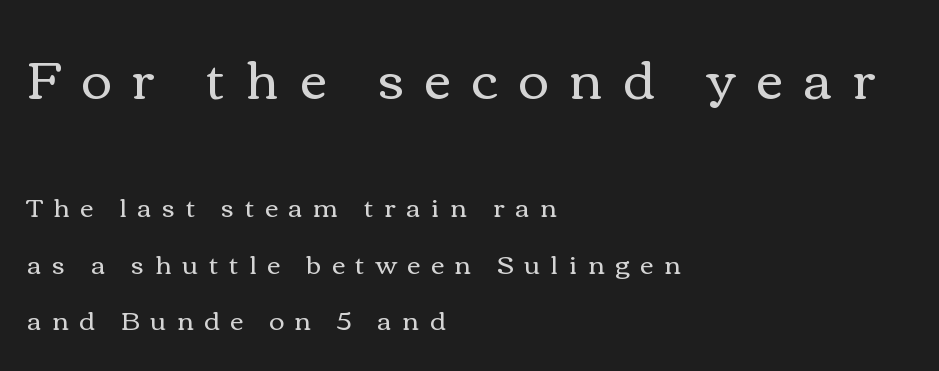
{"italic": "no", "bold": "no", "weight": "regular", "width": "wide", "x_height": "medium", "monospaced": "no", "underline": "no", "align": "left", "line_spacing": "loose", "line_spacing_ratio": 2.17, "letter_spacing": "wide", "letter_spacing_em": 0.41, "larger_block": "first", "size_ratio": 2.0, "glyph_px": 52}
